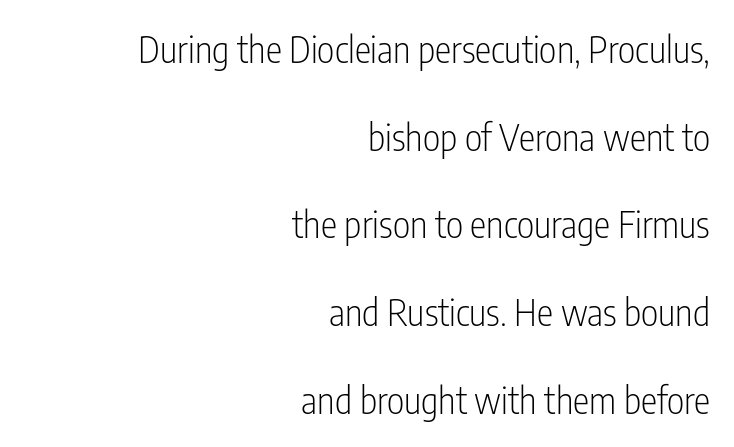
Designer's note — italics off, roman on. Rows of type keep a wide berth in the vertical direction. Stem width sits at or under what a default text font uses. Visually the block forms a straight wall on the right and a jagged coastline on the left. The space beneath each line is pristine and unruled. Observe the ordinary spacing: letters are neighbours, not strangers.
